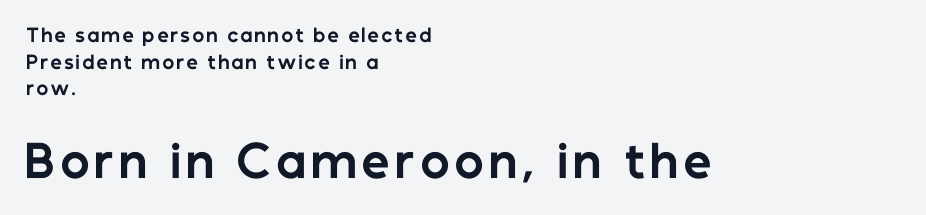
The image shows 44 px bold sans-serif type, upright; set left-aligned, normal line spacing (1.48x), not underlined; the second (bottom) block is 2.44x larger; low stroke contrast and a medium x-height.
